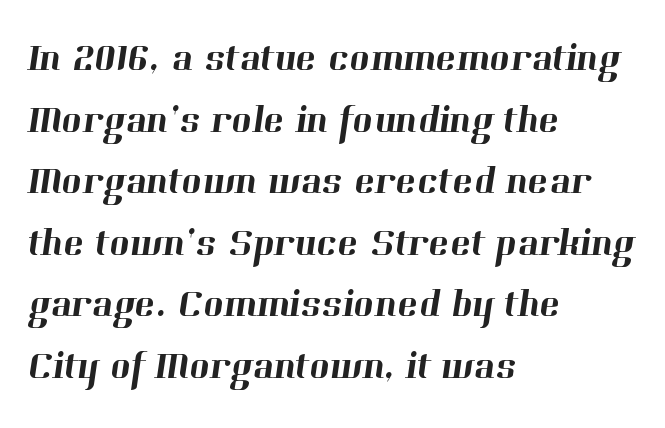
Is this a fixed-width face? No — the glyphs have proportional, varying widths. The gap between lines stays unmarked. To sum up the face: it has serifs. In terms of letterspacing, this is plain default setting.
